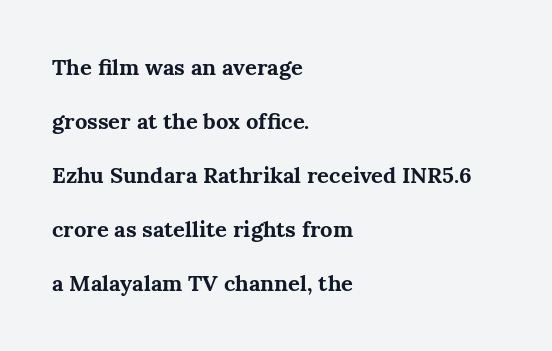
Q: Is the text bold? A: Yes.
Q: Is the text italic (slanted)? A: No, it is upright.
Q: Is the text underlined? A: No.
Q: How is the paragraph aligned? A: Left-aligned.
Q: Is the spacing between letters normal or unusually wide? A: Normal.
Q: Is the spacing between lines tight, normal or loose? A: Loose.
